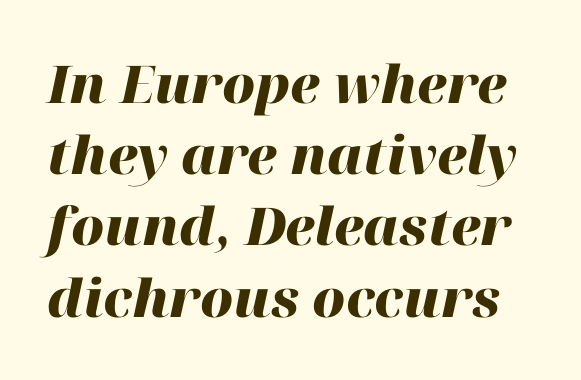
Q: Is the text bold? A: Yes.
Q: Is the text italic (slanted)? A: Yes, it leans right by about 12 degrees.
Q: Is the text underlined? A: No.
Q: Is the spacing between letters normal or unusually wide? A: Normal.
Q: Is the spacing between lines tight, normal or loose? A: Normal.
Q: Width (condensed, normal, or wide)? A: Normal.
Q: Stroke contrast? A: High.
Q: x-height? A: Medium.
Q: Monospaced? A: No.
